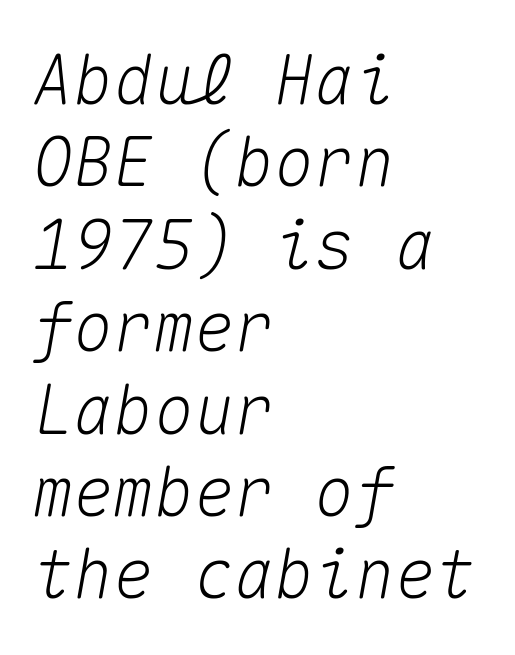
The image shows 67 px text type, italic (leaning right), monospaced; set left-aligned, line spacing 1.23x, normal letter spacing, not underlined; medium stroke contrast and a medium x-height.
